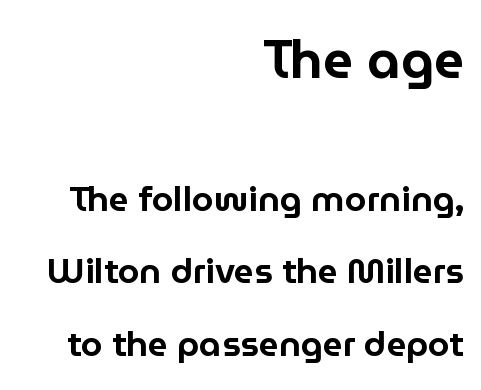
Q: Is the text italic (slanted)? A: No, it is upright.
Q: Is the typeface a serif or a sans-serif typeface? A: Sans-serif.
Q: Is the text underlined? A: No.
Q: How is the paragraph aligned? A: Right-aligned.
Q: Is the spacing between letters normal or unusually wide? A: Normal.
Q: Is the spacing between lines tight, normal or loose? A: Loose.
Q: Which block of text is set in a larger size, the first (top) or the second (bottom)? A: The first (top) one.
Q: Width (condensed, normal, or wide)? A: Normal.
Q: Stroke contrast? A: Low.
Q: x-height? A: Medium.
Q: Monospaced? A: No.
